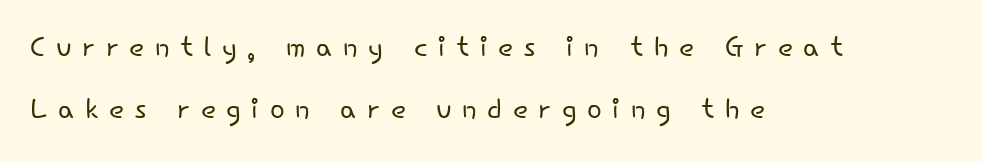
The image shows 39 px light sans-serif type, upright; set left-aligned, normal line spacing (1.58x), unusually wide letter spacing (+0.27 em), not underlined; low stroke contrast and a small x-height.
